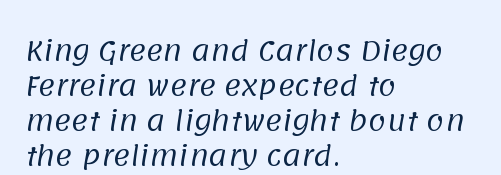
The image shows 26 px text type; set left-aligned, normal line spacing (1.35x), normal letter spacing, not underlined.
